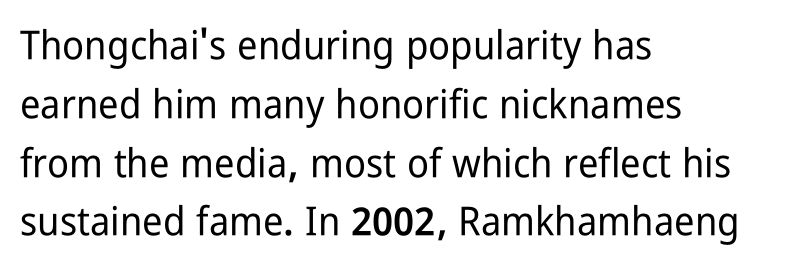
Varying glyph widths throughout — classic text-font behaviour. The face used here is rendered with its standard letterfit. Typographically, this falls in the sans-serif category. Has an underline been added? It has not.
